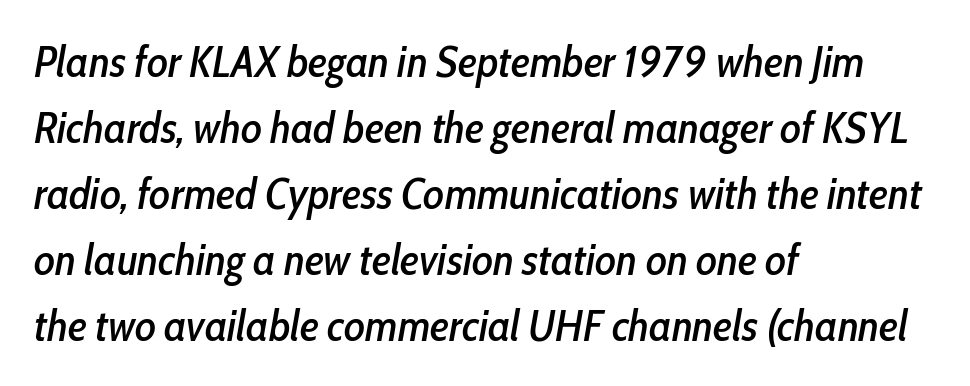
{"italic": "yes", "lean": "right", "slant_degrees": 10, "width": "condensed", "stroke_contrast": "low", "x_height": "medium", "monospaced": "no", "underline": "no", "align": "left", "line_spacing": "normal", "line_spacing_ratio": 1.5, "letter_spacing": "normal", "letter_spacing_em": 0.0, "glyph_px": 44}
